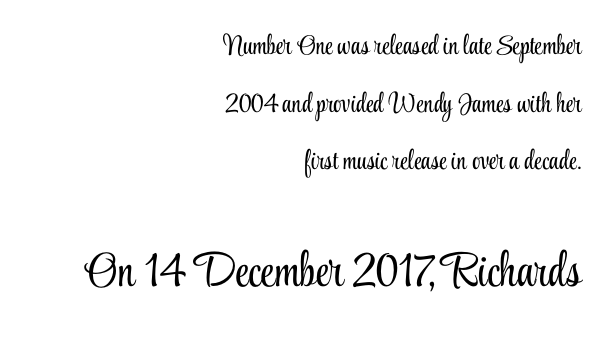
Beneath every word, the page is bare. This rendering leaves character spacing at its baseline value. The typeface chosen for these lines features serifs.
